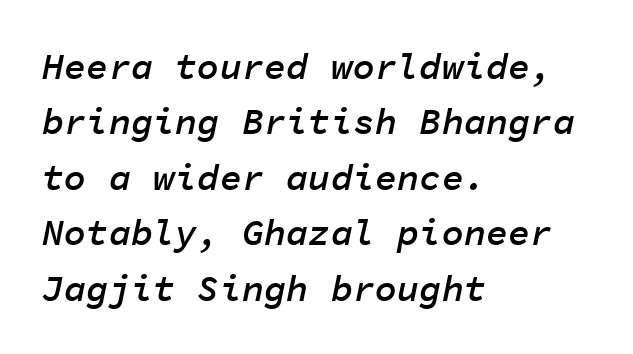
Summary of weight: moderately heavy, a semibold. Horizontal bands of white between lines are of average thickness. Descenders are the only things crossing below the line. Between one letter and the next there's only the usual sliver of space. Horizontally, the lines are justified to the leading edge only. Fixed-width glyphs throughout — classic coding-font behaviour.
